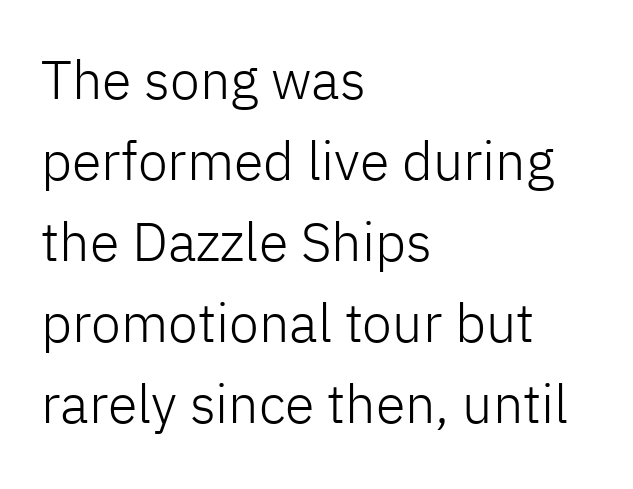
The image shows 54 px light sans-serif type, upright; set left-aligned, normal line spacing (1.5x), normal letter spacing, not underlined; low stroke contrast and a medium x-height.
